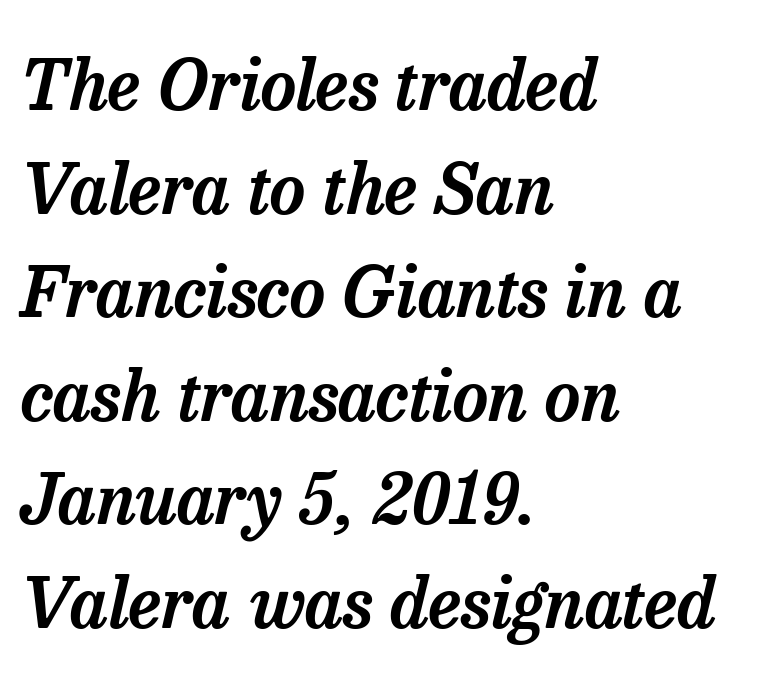
{"serif": "yes", "italic": "yes", "lean": "right", "slant_degrees": 13, "width": "normal", "stroke_contrast": "low", "x_height": "medium", "monospaced": "no", "underline": "no", "align": "left", "line_spacing": "normal", "line_spacing_ratio": 1.48, "letter_spacing": "normal", "letter_spacing_em": 0.0, "glyph_px": 70}
